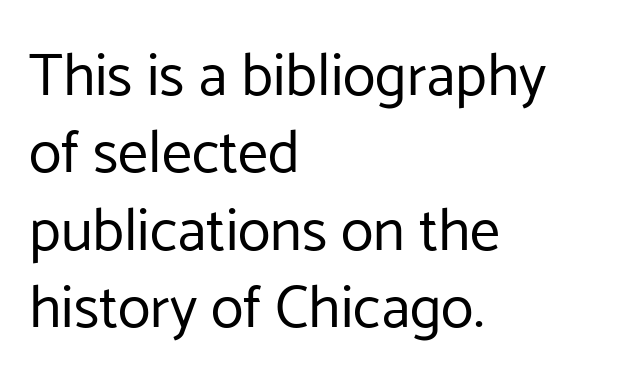
The rows are spaced the way most documents space them. The foot of each line stays bare and open. Where is the straight margin? On the left. Posture: vertical. No extra ink here — the face is not bold. The rendering uses natural spacing where letterforms have individual widths.
